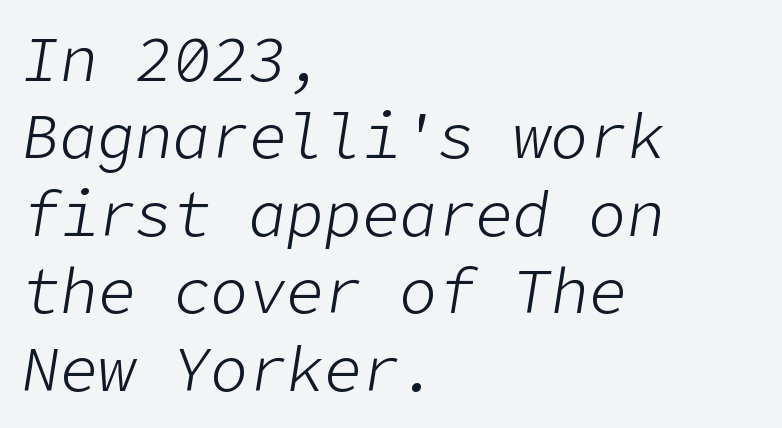
The passage shown is not bold in any degree. Horizontally, the lines are justified to the leading edge only. The letters are slanted; this is an italic face. Only glyphs here, with clear space below each row.
